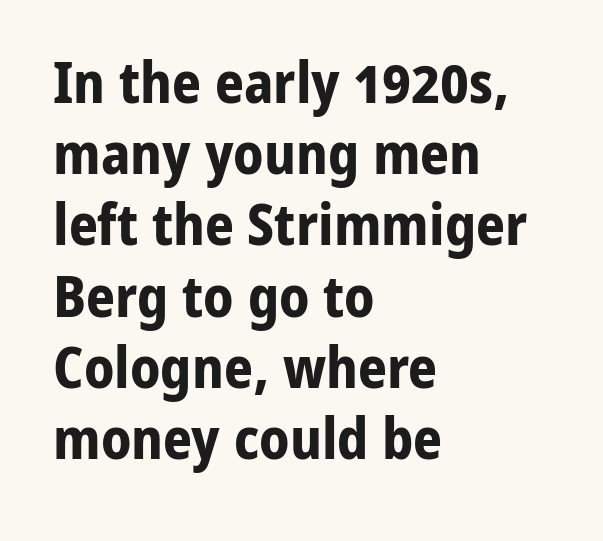
{"serif": "no", "italic": "no", "bold": "yes", "weight": "bold", "width": "normal", "stroke_contrast": "low", "x_height": "medium", "monospaced": "no", "underline": "no", "align": "left", "line_spacing": "normal", "line_spacing_ratio": 1.25, "letter_spacing": "normal", "letter_spacing_em": 0.0, "glyph_px": 57}
